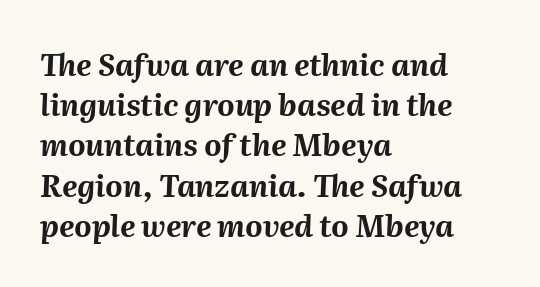
Q: Is the text bold? A: Yes.
Q: Is the text italic (slanted)? A: Yes, it leans right by about 2 degrees.
Q: Is the text underlined? A: No.
Q: How is the paragraph aligned? A: Left-aligned.
Q: Is the spacing between letters normal or unusually wide? A: Normal.
Q: Is the spacing between lines tight, normal or loose? A: Normal.
Q: Width (condensed, normal, or wide)? A: Normal.
Q: Stroke contrast? A: Medium.
Q: x-height? A: Medium.
Q: Monospaced? A: No.
